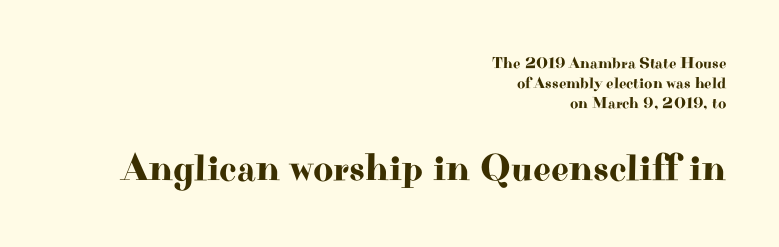
Q: Is the text italic (slanted)? A: No, it is upright.
Q: Is the typeface a serif or a sans-serif typeface? A: Serif.
Q: Is the text underlined? A: No.
Q: How is the paragraph aligned? A: Right-aligned.
Q: Is the spacing between letters normal or unusually wide? A: Normal.
Q: Which block of text is set in a larger size, the first (top) or the second (bottom)? A: The second (bottom) one.
Q: Width (condensed, normal, or wide)? A: Wide.
Q: Stroke contrast? A: High.
Q: x-height? A: Small.
Q: Monospaced? A: No.
